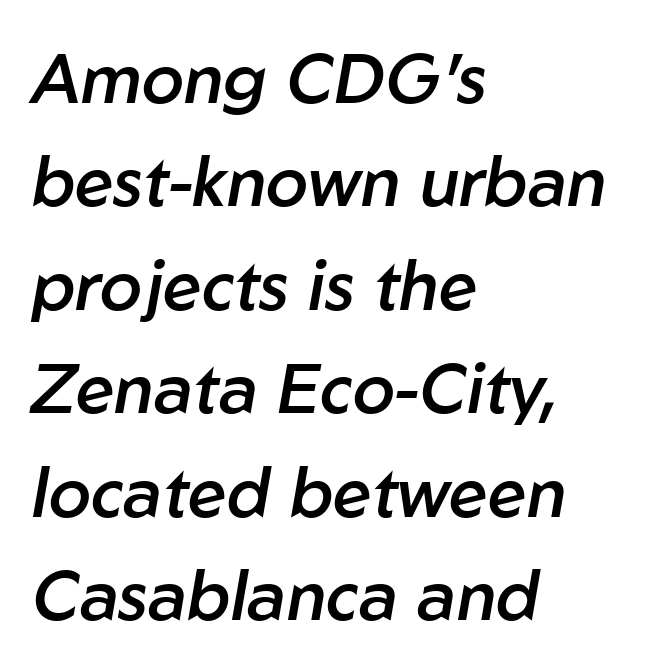
The image shows 69 px semibold type, italic (leaning right); set left-aligned, normal line spacing (1.5x), normal letter spacing, not underlined; low stroke contrast and a medium x-height.
